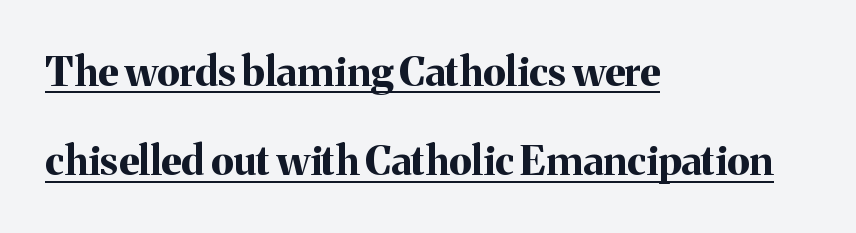
{"serif": "yes", "italic": "no", "bold": "yes", "weight": "bold", "width": "normal", "stroke_contrast": "medium", "x_height": "medium", "monospaced": "no", "underline": "yes", "align": "left", "line_spacing": "loose", "line_spacing_ratio": 2.18, "letter_spacing": "normal", "letter_spacing_em": 0.0, "glyph_px": 41}
